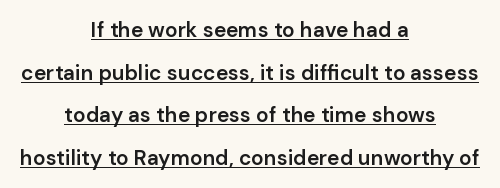
Q: Is the text bold? A: Semi-bold.
Q: Is the text italic (slanted)? A: No, it is upright.
Q: Is the text underlined? A: Yes.
Q: How is the paragraph aligned? A: Centered.
Q: Is the spacing between letters normal or unusually wide? A: Normal.
Q: Is the spacing between lines tight, normal or loose? A: Loose.
